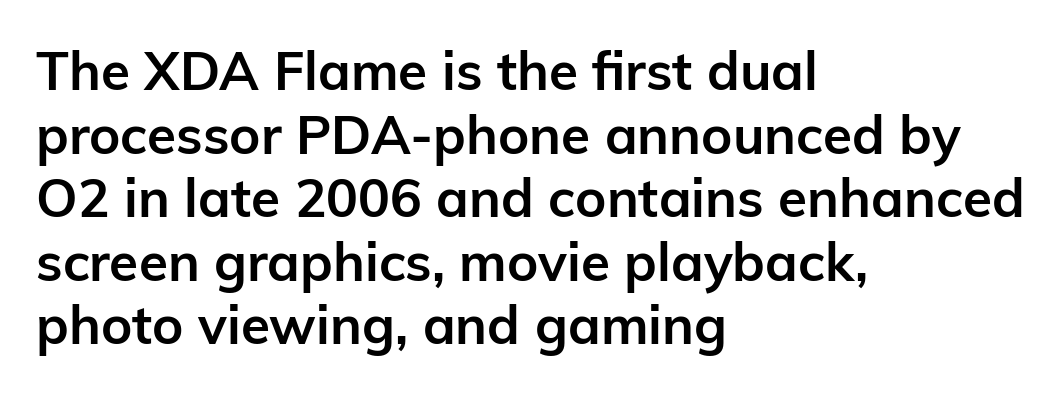
The image shows 53 px semibold sans-serif type, upright; set left-aligned, line spacing 1.2x, normal letter spacing, not underlined; low stroke contrast and a medium x-height.
